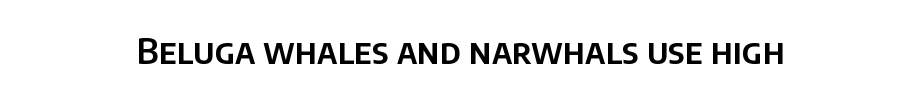
Q: Is the text italic (slanted)? A: No, it is upright.
Q: Is the typeface a serif or a sans-serif typeface? A: Sans-serif.
Q: Is the text underlined? A: No.
Q: How is the paragraph aligned? A: Centered.
Q: Is the spacing between letters normal or unusually wide? A: Normal.
Q: Width (condensed, normal, or wide)? A: Normal.
Q: Stroke contrast? A: Low.
Q: x-height? A: Large.
Q: Monospaced? A: No.
